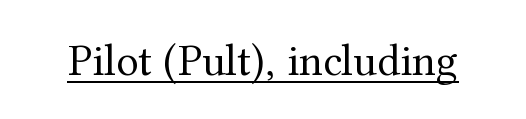
{"serif": "yes", "italic": "no", "bold": "no", "weight": "regular", "width": "normal", "stroke_contrast": "medium", "x_height": "medium", "monospaced": "no", "underline": "yes", "letter_spacing": "normal", "letter_spacing_em": 0.0, "glyph_px": 46}
